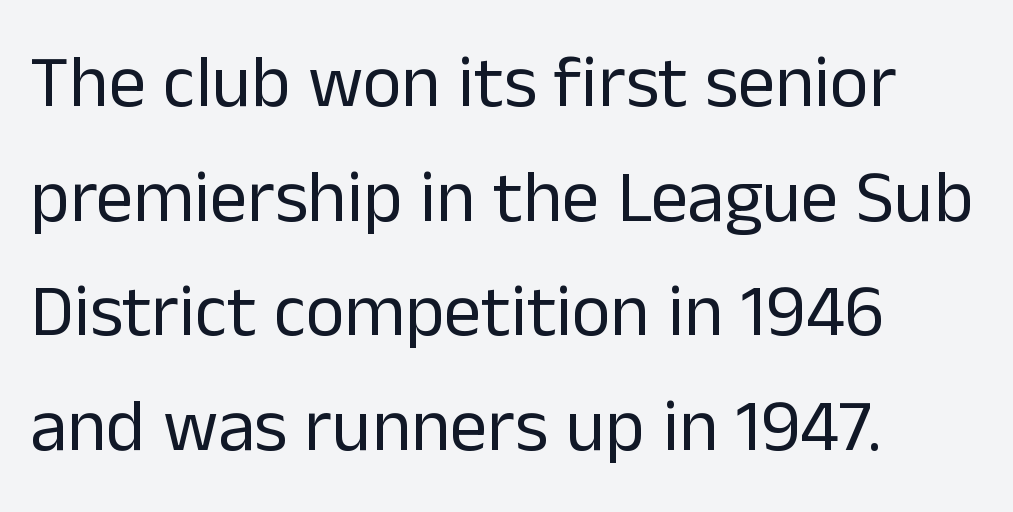
Q: Is the text bold? A: No.
Q: Is the text italic (slanted)? A: No, it is upright.
Q: Is the typeface a serif or a sans-serif typeface? A: Sans-serif.
Q: Is the text underlined? A: No.
Q: How is the paragraph aligned? A: Left-aligned.
Q: Is the spacing between letters normal or unusually wide? A: Normal.
Q: Is the spacing between lines tight, normal or loose? A: Normal.
Q: Width (condensed, normal, or wide)? A: Normal.
Q: Stroke contrast? A: Low.
Q: x-height? A: Medium.
Q: Monospaced? A: No.
